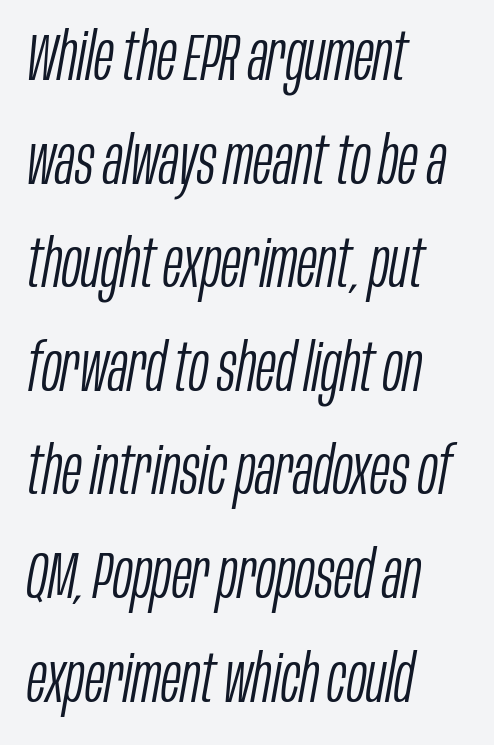
{"italic": "yes", "lean": "right", "slant_degrees": 10, "bold": "no", "weight": "light", "width": "condensed", "stroke_contrast": "low", "x_height": "large", "monospaced": "no", "underline": "no", "align": "left", "line_spacing": "normal", "line_spacing_ratio": 1.57, "letter_spacing": "normal", "letter_spacing_em": 0.0, "glyph_px": 66}
